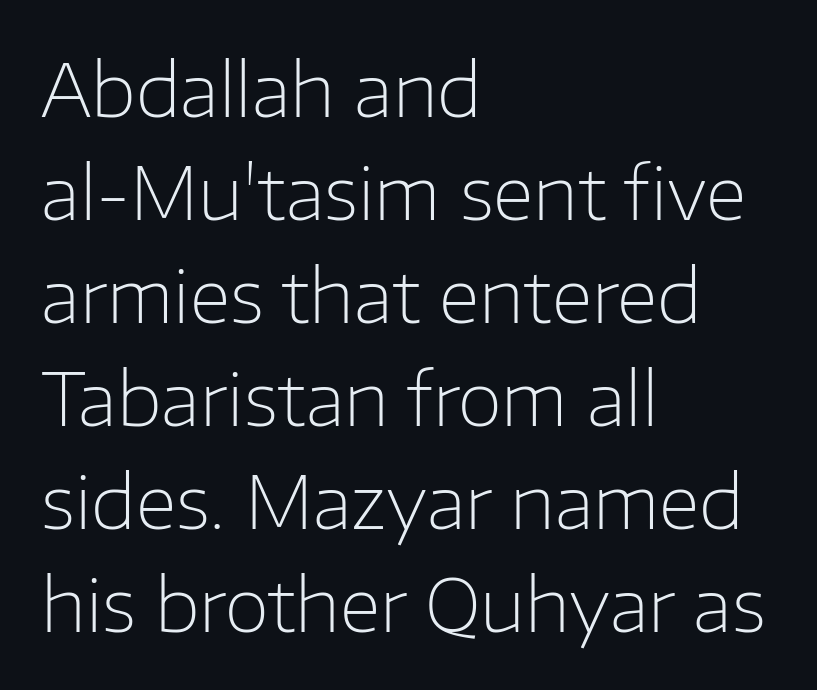
{"serif": "no", "italic": "no", "bold": "no", "weight": "light", "width": "normal", "stroke_contrast": "low", "x_height": "medium", "monospaced": "no", "underline": "no", "align": "left", "line_spacing": "normal", "line_spacing_ratio": 1.41, "letter_spacing": "normal", "letter_spacing_em": 0.0, "glyph_px": 73}
